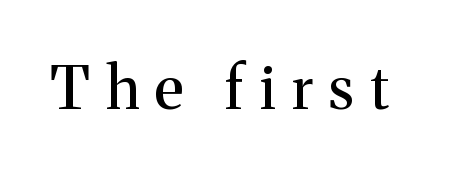
Q: Is the text italic (slanted)? A: No, it is upright.
Q: Is the typeface a serif or a sans-serif typeface? A: Serif.
Q: Is the text underlined? A: No.
Q: Is the spacing between letters normal or unusually wide? A: Unusually wide.
Q: Width (condensed, normal, or wide)? A: Normal.
Q: Stroke contrast? A: Medium.
Q: x-height? A: Medium.
Q: Monospaced? A: No.
